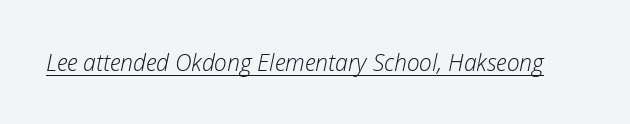
Q: Is the text bold? A: No.
Q: Is the text italic (slanted)? A: Yes, it leans right by about 12 degrees.
Q: Is the text underlined? A: Yes.
Q: Is the spacing between letters normal or unusually wide? A: Normal.
